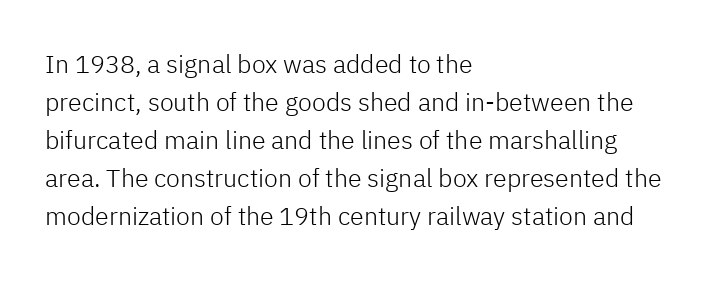
{"italic": "no", "bold": "no", "underline": "no", "align": "left", "line_spacing": "normal", "line_spacing_ratio": 1.52, "letter_spacing": "normal", "letter_spacing_em": 0.0, "glyph_px": 25}
